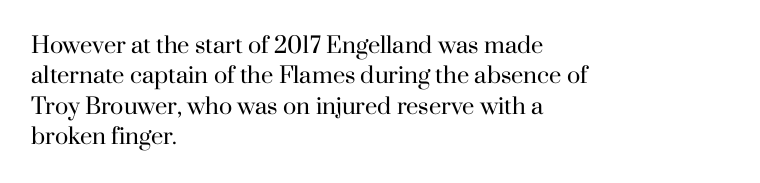
Q: Is the text bold? A: No.
Q: Is the text italic (slanted)? A: No, it is upright.
Q: Is the text underlined? A: No.
Q: How is the paragraph aligned? A: Left-aligned.
Q: Is the spacing between letters normal or unusually wide? A: Normal.
Q: Is the spacing between lines tight, normal or loose? A: Normal.
